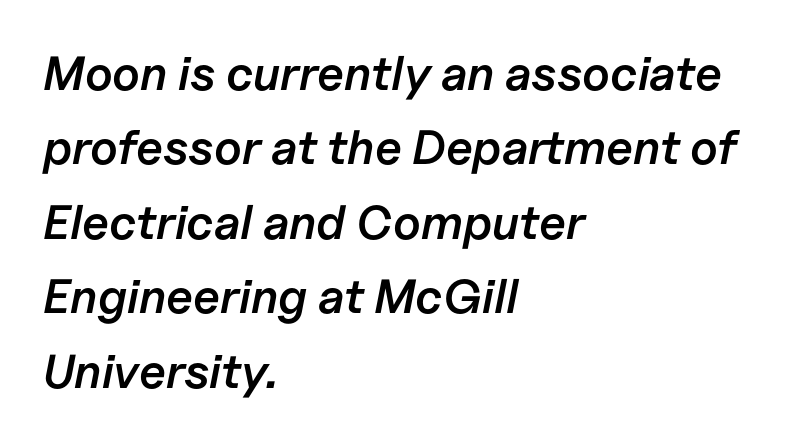
Q: Is the text bold? A: Semi-bold.
Q: Is the text italic (slanted)? A: Yes, it leans right by about 11 degrees.
Q: Is the text underlined? A: No.
Q: How is the paragraph aligned? A: Left-aligned.
Q: Is the spacing between letters normal or unusually wide? A: Normal.
Q: Is the spacing between lines tight, normal or loose? A: Normal.
Q: Width (condensed, normal, or wide)? A: Normal.
Q: Stroke contrast? A: Low.
Q: x-height? A: Medium.
Q: Monospaced? A: No.
